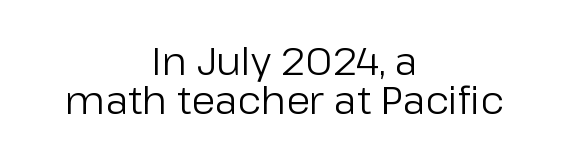
{"serif": "no", "italic": "no", "bold": "no", "weight": "regular", "width": "normal", "stroke_contrast": "low", "x_height": "medium", "monospaced": "no", "underline": "no", "align": "center", "line_spacing": "tight", "line_spacing_ratio": 1.0, "letter_spacing": "normal", "letter_spacing_em": 0.0, "glyph_px": 39}
